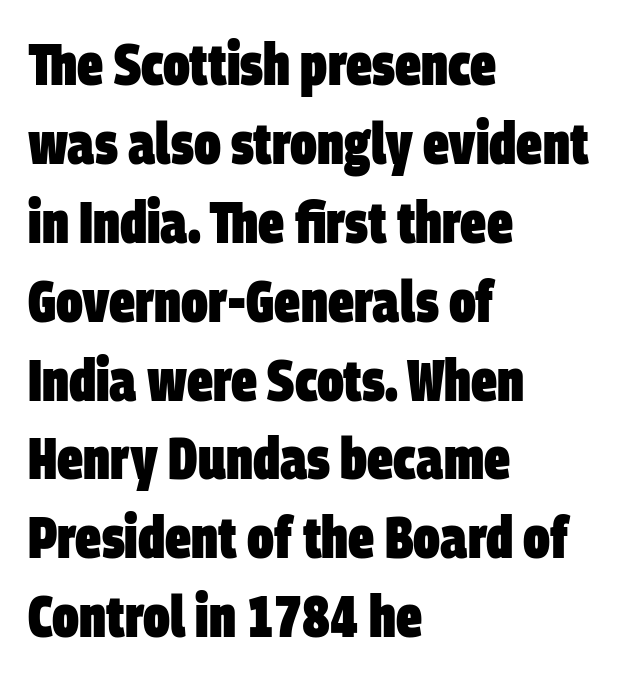
Letter spacing: default. Proportional: the letters do not fall into vertical columns. Each glyph is drawn with heavy, bold strokes. Is there much room between lines? A standard amount, neither cramped nor airy.
